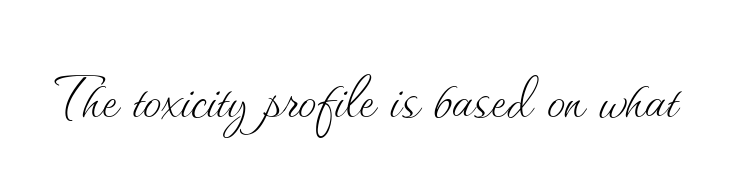
{"bold": "no", "weight": "thin", "width": "normal", "stroke_contrast": "medium", "x_height": "small", "monospaced": "no", "underline": "no", "letter_spacing": "normal", "letter_spacing_em": 0.0, "glyph_px": 74}
